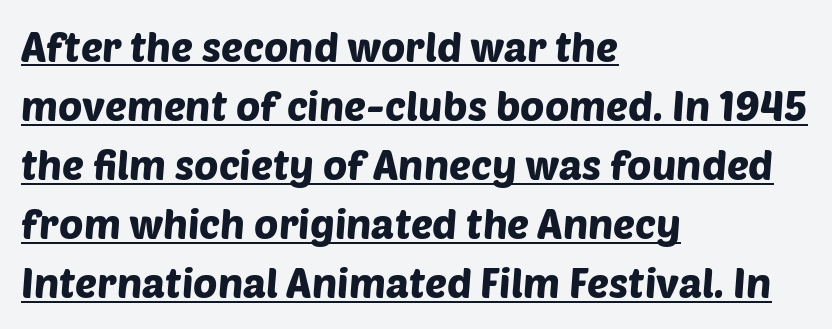
Q: Is the typeface a serif or a sans-serif typeface? A: Sans-serif.
Q: Is the text underlined? A: Yes.
Q: How is the paragraph aligned? A: Left-aligned.
Q: Is the spacing between letters normal or unusually wide? A: Normal.
Q: Is the spacing between lines tight, normal or loose? A: Normal.
Q: Width (condensed, normal, or wide)? A: Normal.
Q: Stroke contrast? A: Low.
Q: x-height? A: Large.
Q: Monospaced? A: No.
